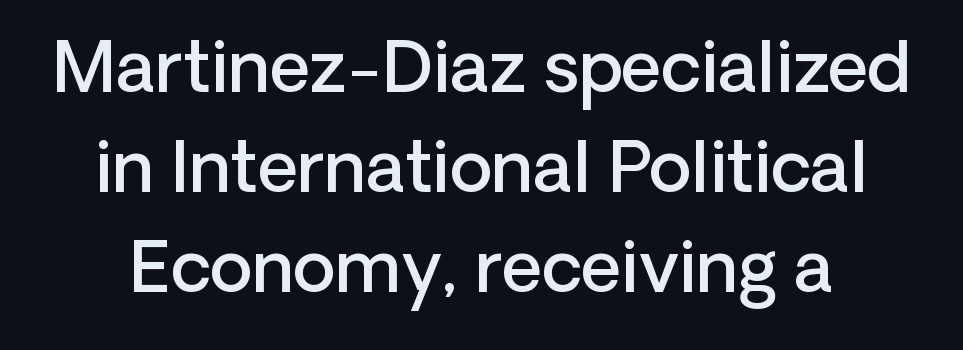
{"serif": "no", "italic": "no", "bold": "semi", "weight": "semibold", "width": "normal", "stroke_contrast": "low", "x_height": "medium", "monospaced": "no", "underline": "no", "line_spacing": "normal", "line_spacing_ratio": 1.43, "letter_spacing": "normal", "letter_spacing_em": 0.0, "glyph_px": 70}
